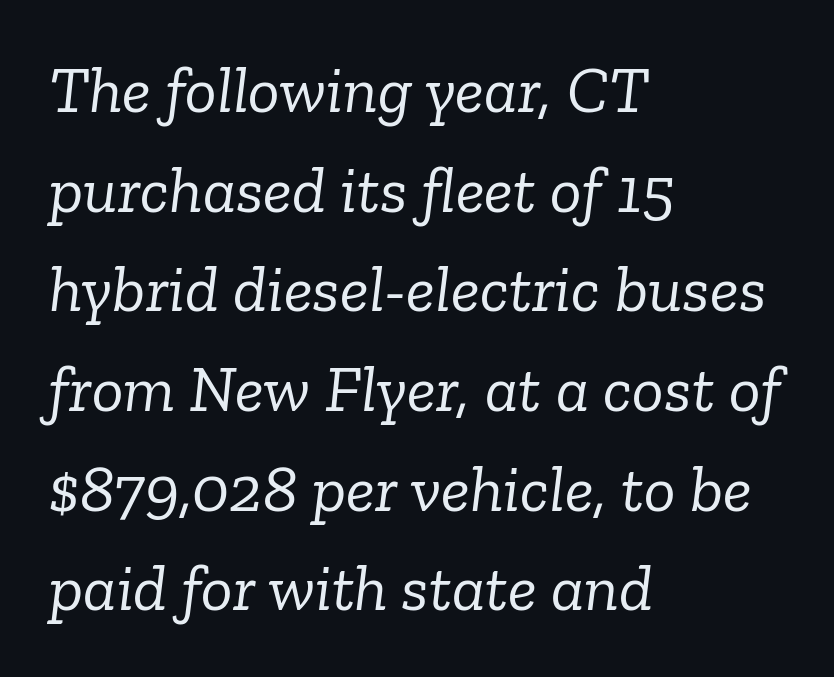
The typesetter chose a ragged-right arrangement here. Observe the serifs anchoring each vertical stroke in this sample. Is this a heavy cut? Hardly; it is regular or lighter. Normally led — the rows are evenly, conventionally spaced.
